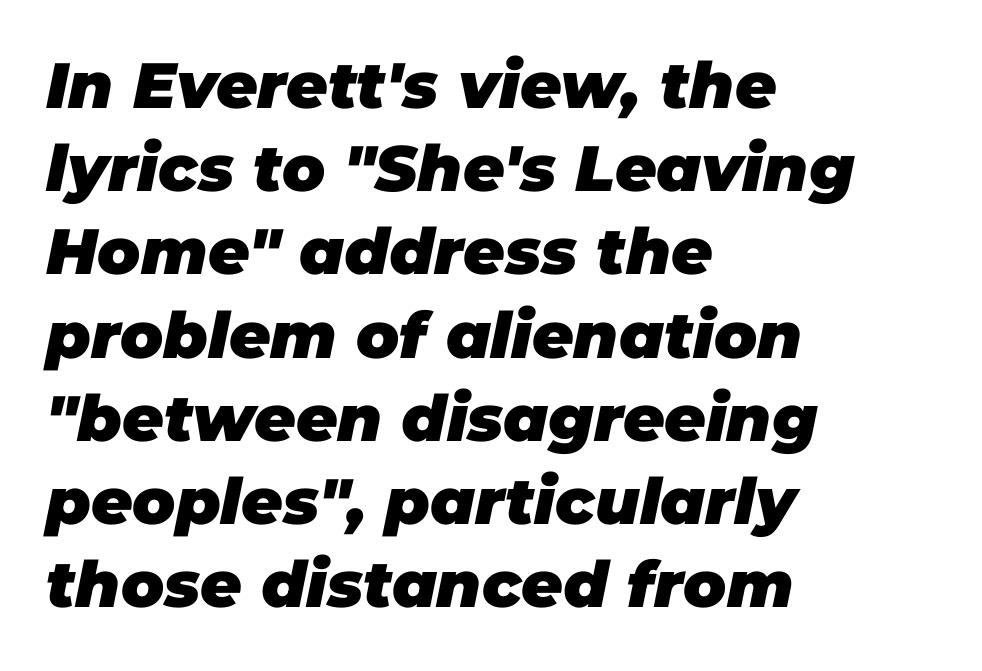
{"italic": "yes", "lean": "right", "slant_degrees": 11, "bold": "yes", "weight": "heavy", "width": "normal", "stroke_contrast": "low", "x_height": "large", "monospaced": "no", "underline": "no", "align": "left", "line_spacing": "normal", "line_spacing_ratio": 1.3, "letter_spacing": "normal", "letter_spacing_em": 0.0, "glyph_px": 64}
